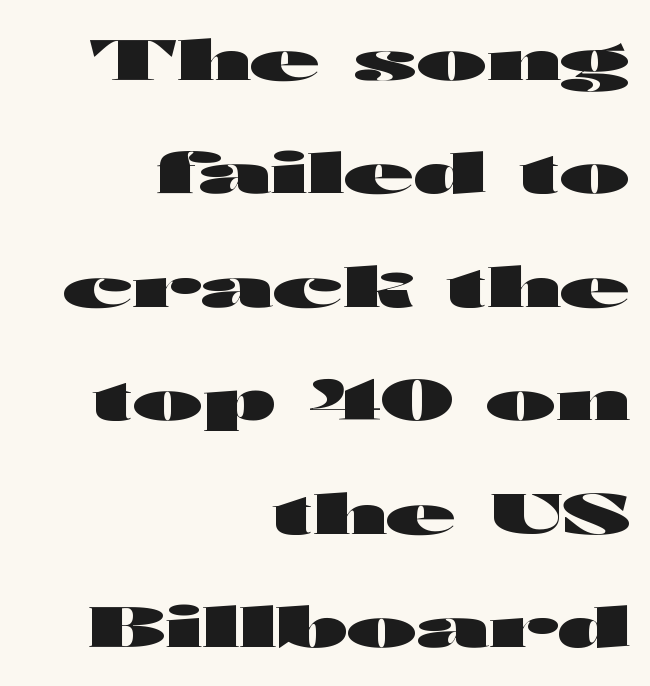
{"serif": "no", "italic": "no", "bold": "yes", "weight": "heavy", "width": "wide", "stroke_contrast": "high", "x_height": "medium", "monospaced": "no", "underline": "no", "align": "right", "line_spacing": "loose", "line_spacing_ratio": 1.99, "letter_spacing": "normal", "letter_spacing_em": 0.0, "glyph_px": 57}
